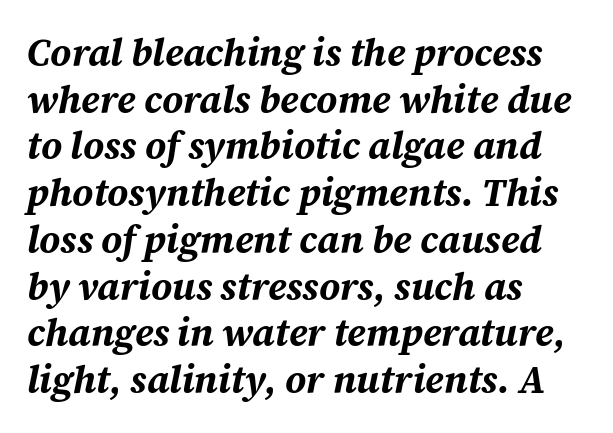
Q: Is the text bold? A: Yes.
Q: Is the text italic (slanted)? A: Yes, it leans right by about 12 degrees.
Q: Is the text underlined? A: No.
Q: How is the paragraph aligned? A: Left-aligned.
Q: Is the spacing between letters normal or unusually wide? A: Normal.
Q: Width (condensed, normal, or wide)? A: Normal.
Q: Stroke contrast? A: Medium.
Q: x-height? A: Medium.
Q: Monospaced? A: No.
